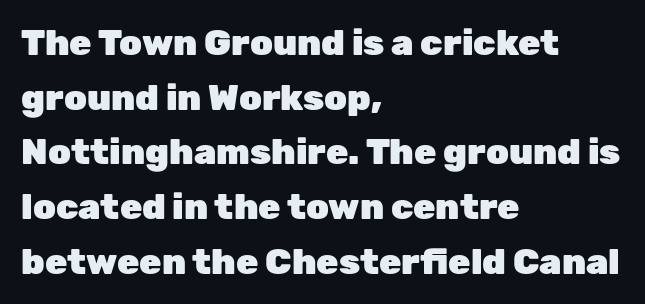
Compared with typical body copy, the letter spacing here is the same. Descender tails drop into unmarked territory. Each letter keeps its own natural width here, so spacing adapts to shape. Every stem runs plumb, perpendicular to the baseline. The leading is moderate, giving the passage an even texture. Its strokes are broad and dark, the hallmark of bold type.
